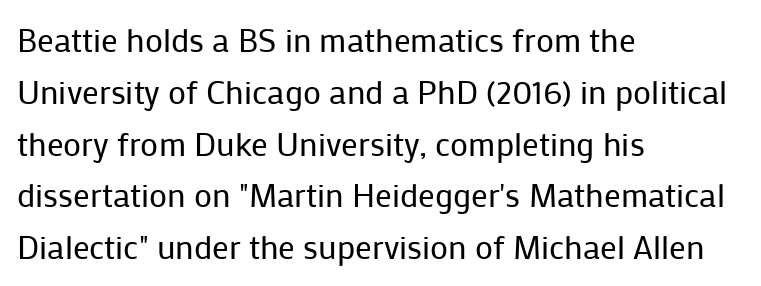
The image shows 33 px regular-weight sans-serif type, upright; set left-aligned, normal line spacing (1.57x), normal letter spacing, not underlined; low stroke contrast and a medium x-height.
